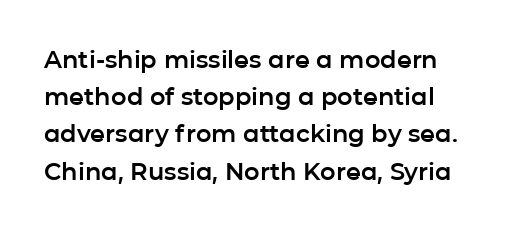
{"italic": "no", "underline": "no", "line_spacing": "normal", "line_spacing_ratio": 1.55, "letter_spacing": "normal", "letter_spacing_em": 0.0, "glyph_px": 24}
